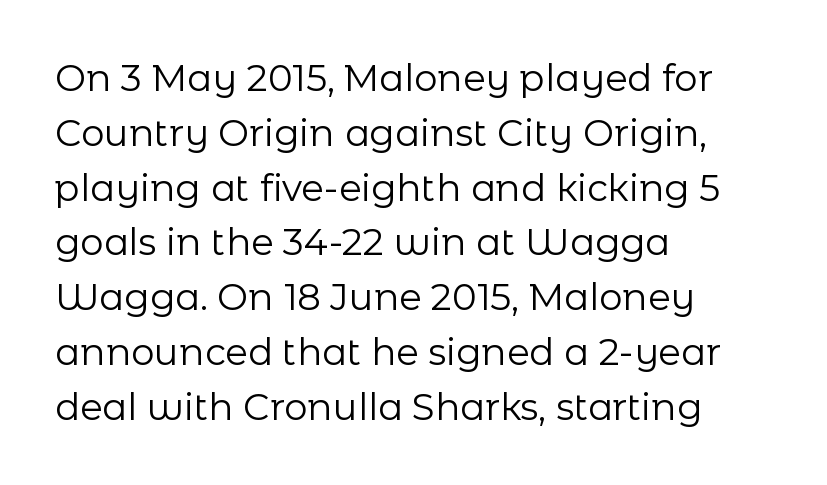
The image shows 37 px regular-weight sans-serif type, upright; set left-aligned, normal line spacing (1.48x), normal letter spacing, not underlined; low stroke contrast and a medium x-height.
